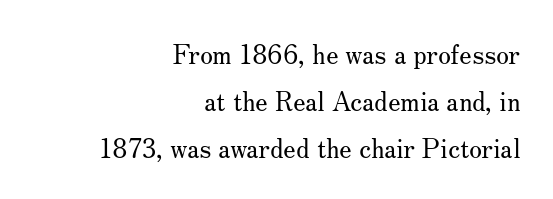
{"italic": "no", "bold": "no", "underline": "no", "align": "right", "line_spacing_ratio": 1.8, "letter_spacing": "normal", "letter_spacing_em": 0.0, "glyph_px": 26}
